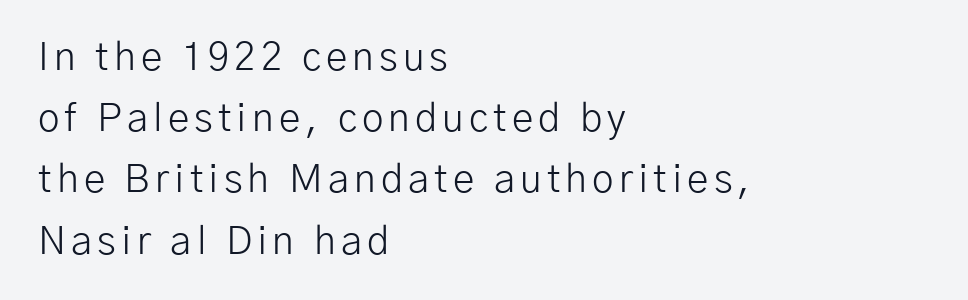
Q: Is the text bold? A: No.
Q: Is the text italic (slanted)? A: No, it is upright.
Q: Is the typeface a serif or a sans-serif typeface? A: Sans-serif.
Q: Is the text underlined? A: No.
Q: How is the paragraph aligned? A: Left-aligned.
Q: Is the spacing between lines tight, normal or loose? A: Normal.
Q: Width (condensed, normal, or wide)? A: Normal.
Q: Stroke contrast? A: Low.
Q: x-height? A: Medium.
Q: Monospaced? A: No.
